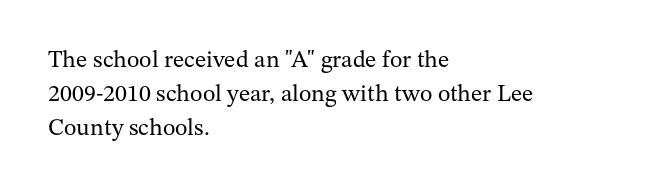
Decoration check: the copy has no underline. Teacher's note: observe the even left margin — that is flush-left alignment. Interline gaps are of average width in this sample. No chunkiness to these letters — they're not bold. These lines were composed using upright roman letters.
